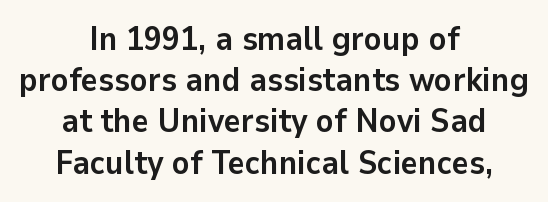
The characters look thick and weighty, a clear bold. Observe the ordinary spacing: letters are neighbours, not strangers. Proportional: the letters do not fall into vertical columns. Casual observation: everything's sitting right in the middle.
